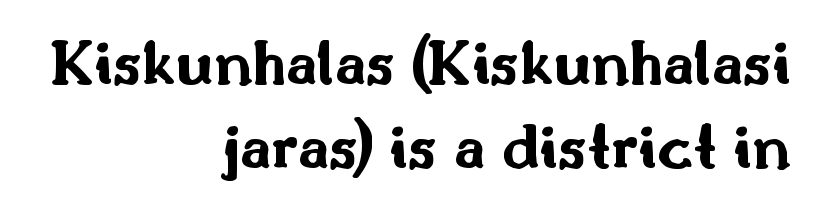
{"serif": "no", "italic": "no", "bold": "yes", "weight": "bold", "width": "wide", "stroke_contrast": "medium", "x_height": "small", "monospaced": "no", "underline": "no", "align": "right", "line_spacing": "normal", "line_spacing_ratio": 1.28, "letter_spacing": "normal", "letter_spacing_em": 0.0, "glyph_px": 66}
